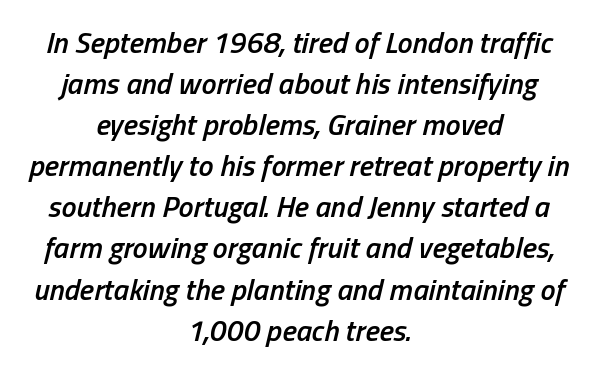
Varying glyph widths throughout — classic text-font behaviour. Does the leading feel generous? No, just average. Which margin do the lines hug? Neither — every line sits in the middle. Letters rest on an invisible, unmarked baseline. Is the letter spacing exaggerated? No — it looks like the ordinary default. Characters are canted at an angle relative to the baseline's perpendicular.
